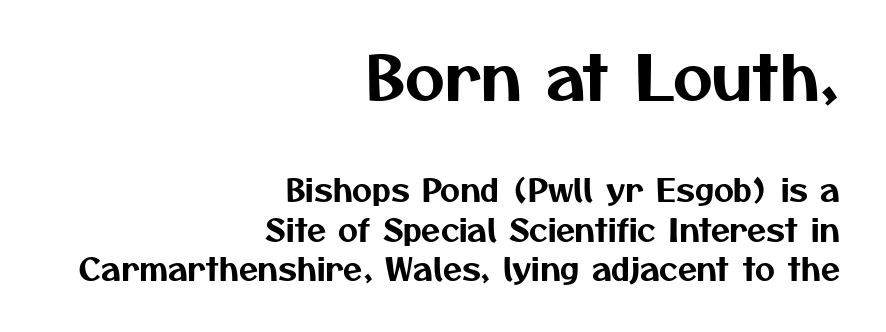
{"serif": "no", "width": "normal", "stroke_contrast": "medium", "x_height": "medium", "monospaced": "no", "underline": "no", "align": "right", "line_spacing": "normal", "line_spacing_ratio": 1.27, "letter_spacing": "normal", "letter_spacing_em": 0.0, "larger_block": "first", "size_ratio": 2.0, "glyph_px": 62}
